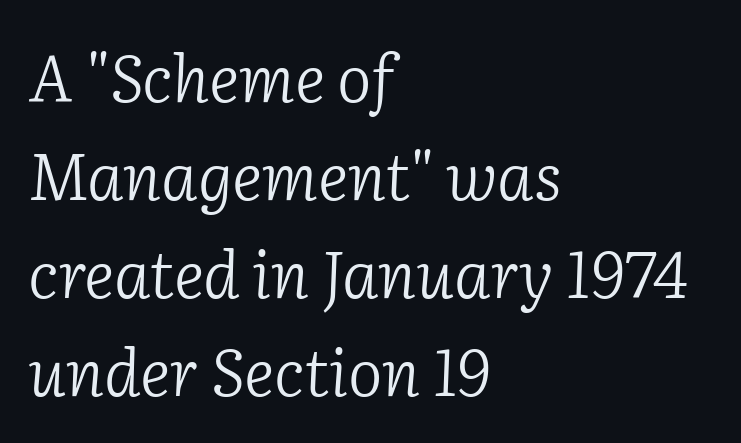
The image shows 65 px light serif type, italic (leaning right); set left-aligned, normal line spacing (1.51x), normal letter spacing, not underlined; low stroke contrast and a medium x-height.
